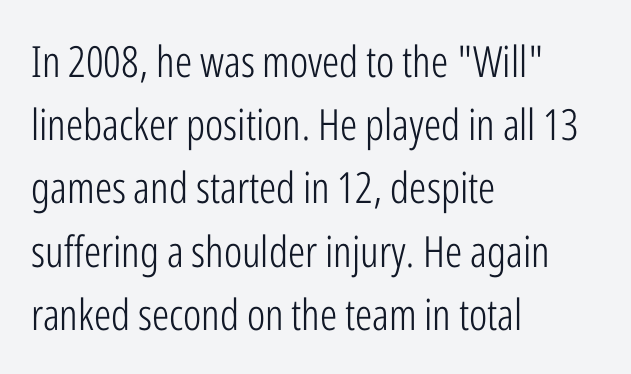
Q: Is the text bold? A: No.
Q: Is the text italic (slanted)? A: No, it is upright.
Q: Is the typeface a serif or a sans-serif typeface? A: Sans-serif.
Q: Is the text underlined? A: No.
Q: How is the paragraph aligned? A: Left-aligned.
Q: Is the spacing between letters normal or unusually wide? A: Normal.
Q: Is the spacing between lines tight, normal or loose? A: Normal.
Q: Width (condensed, normal, or wide)? A: Condensed.
Q: Stroke contrast? A: Low.
Q: x-height? A: Medium.
Q: Monospaced? A: No.
